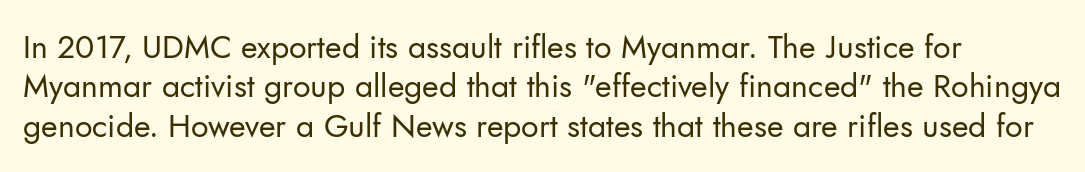
Q: Is the text bold? A: No.
Q: Is the text italic (slanted)? A: No, it is upright.
Q: Is the typeface a serif or a sans-serif typeface? A: Sans-serif.
Q: Is the text underlined? A: No.
Q: Is the spacing between letters normal or unusually wide? A: Normal.
Q: Width (condensed, normal, or wide)? A: Normal.
Q: Stroke contrast? A: Low.
Q: x-height? A: Small.
Q: Monospaced? A: No.
